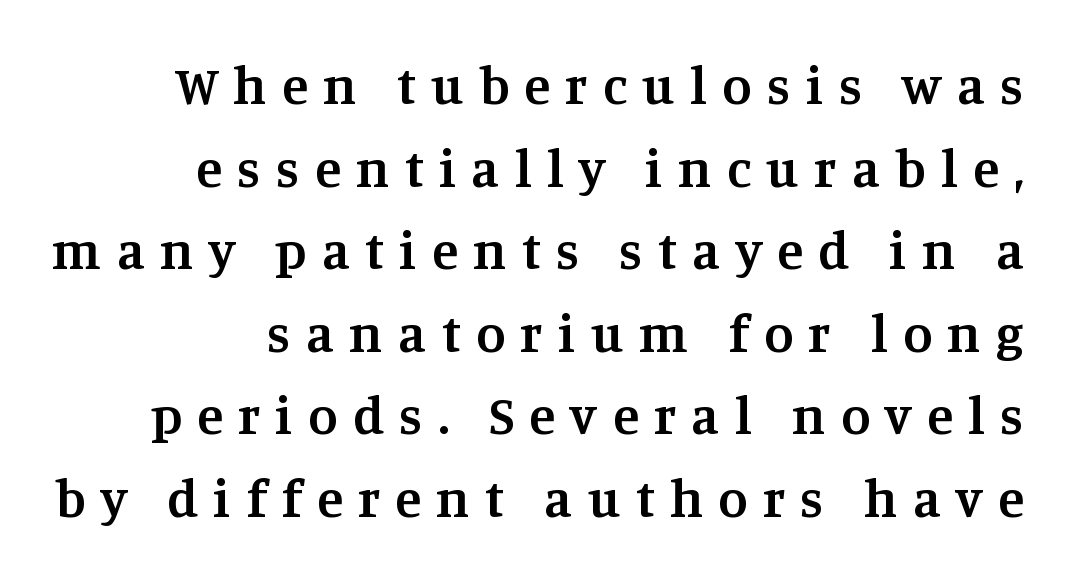
The image shows 54 px semibold serif type, upright; set normal line spacing (1.53x), unusually wide letter spacing (+0.28 em), not underlined; medium stroke contrast and a large x-height.
